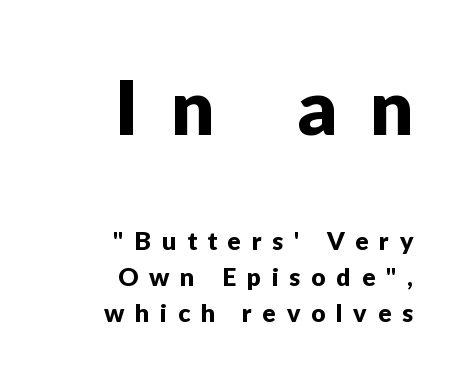
The image shows 76 px sans-serif type, upright; set right-aligned, normal line spacing (1.44x), unusually wide letter spacing (+0.43 em), not underlined; the first (top) block is 3.04x larger; low stroke contrast and a medium x-height.
